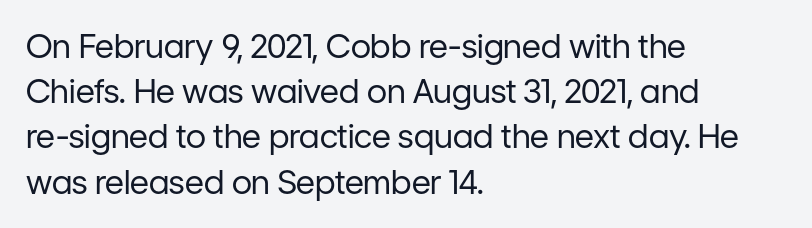
{"serif": "no", "italic": "no", "bold": "no", "weight": "regular", "width": "normal", "stroke_contrast": "low", "x_height": "medium", "monospaced": "no", "underline": "no", "align": "left", "line_spacing": "normal", "line_spacing_ratio": 1.37, "letter_spacing": "normal", "letter_spacing_em": 0.0, "glyph_px": 33}
